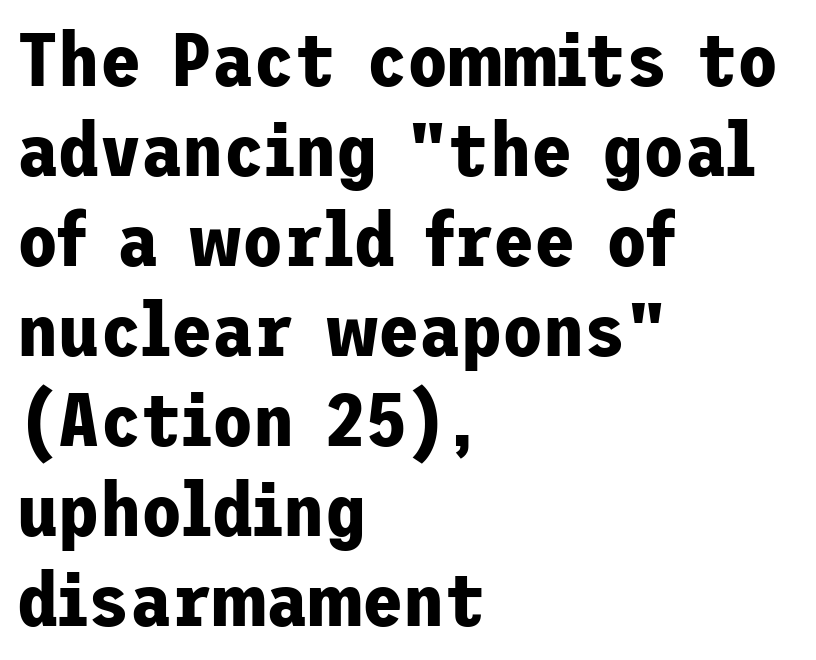
Posture: straight, roman, zero tilt. The foot of each line stays bare and open. The typeface chosen for these lines omits serifs. The passage is arranged the way most books set body copy — flush left.
